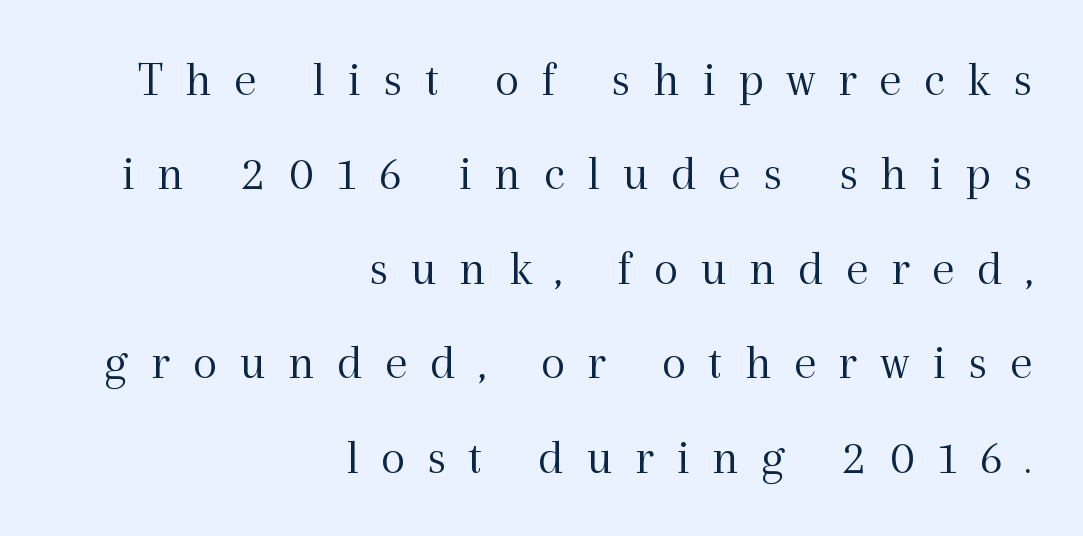
It's the straight-up-and-down kind of type. Each row of text sits above clean, open space. Summary of weight: not heavy and not bold. One-word summary of the alignment: right. Spacing between characters has been opened up far beyond the box default. The rendering uses natural spacing where letterforms have individual widths.
